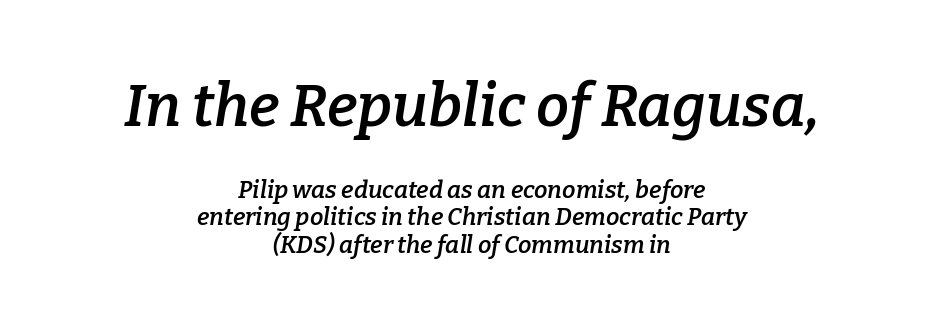
Q: Is the text bold? A: Semi-bold.
Q: Is the text italic (slanted)? A: Yes, it leans right by about 9 degrees.
Q: Is the typeface a serif or a sans-serif typeface? A: Serif.
Q: Is the text underlined? A: No.
Q: How is the paragraph aligned? A: Centered.
Q: Is the spacing between letters normal or unusually wide? A: Normal.
Q: Which block of text is set in a larger size, the first (top) or the second (bottom)? A: The first (top) one.
Q: Width (condensed, normal, or wide)? A: Normal.
Q: Stroke contrast? A: Low.
Q: x-height? A: Medium.
Q: Monospaced? A: No.
